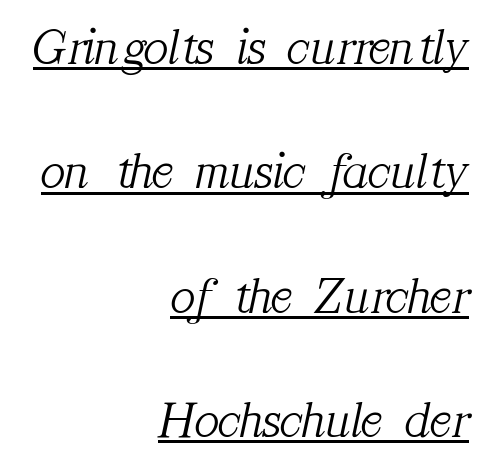
Q: Is the text bold? A: No.
Q: Is the text italic (slanted)? A: Yes, it leans right by about 12 degrees.
Q: Is the typeface a serif or a sans-serif typeface? A: Serif.
Q: Is the text underlined? A: Yes.
Q: How is the paragraph aligned? A: Right-aligned.
Q: Is the spacing between letters normal or unusually wide? A: Normal.
Q: Is the spacing between lines tight, normal or loose? A: Loose.
Q: Width (condensed, normal, or wide)? A: Normal.
Q: Stroke contrast? A: Medium.
Q: x-height? A: Medium.
Q: Monospaced? A: No.
